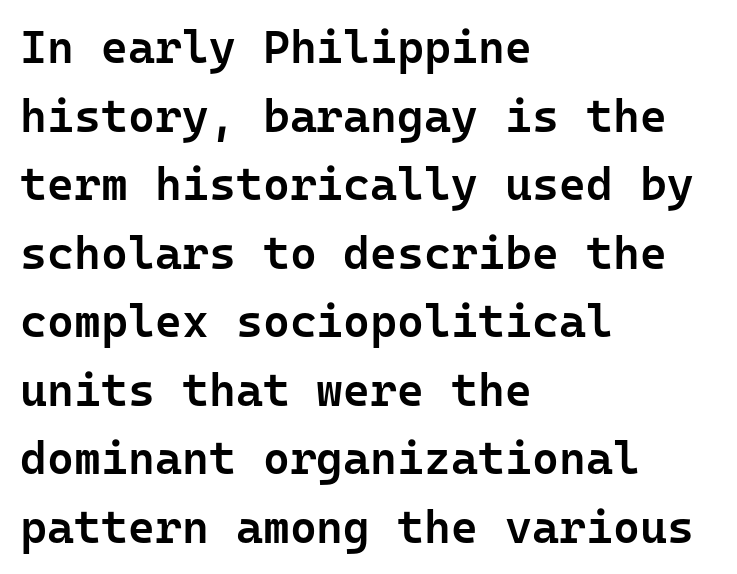
{"serif": "no", "italic": "no", "bold": "semi", "weight": "semibold", "width": "normal", "stroke_contrast": "low", "x_height": "medium", "monospaced": "yes", "underline": "no", "align": "left", "line_spacing": "normal", "line_spacing_ratio": 1.49, "letter_spacing": "normal", "letter_spacing_em": 0.0, "glyph_px": 46}
